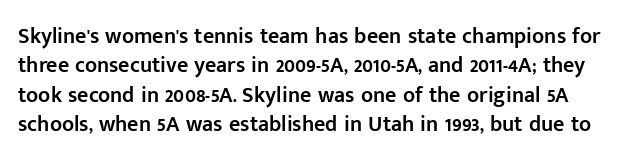
The image shows 22 px text type, upright; set normal line spacing (1.33x), normal letter spacing, not underlined.
